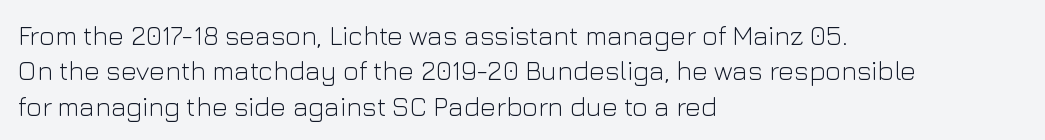
{"italic": "no", "bold": "no", "underline": "no", "align": "left", "line_spacing": "normal", "line_spacing_ratio": 1.31, "letter_spacing": "normal", "letter_spacing_em": 0.0, "glyph_px": 27}
